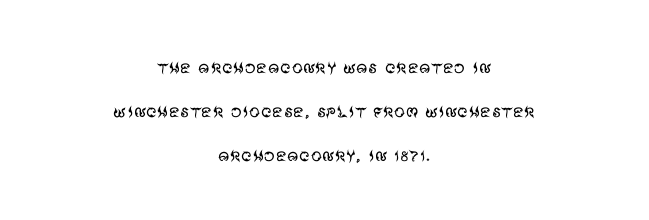
The image shows 22 px text type, upright; set centered, loose line spacing (2.0x), normal letter spacing, not underlined.
